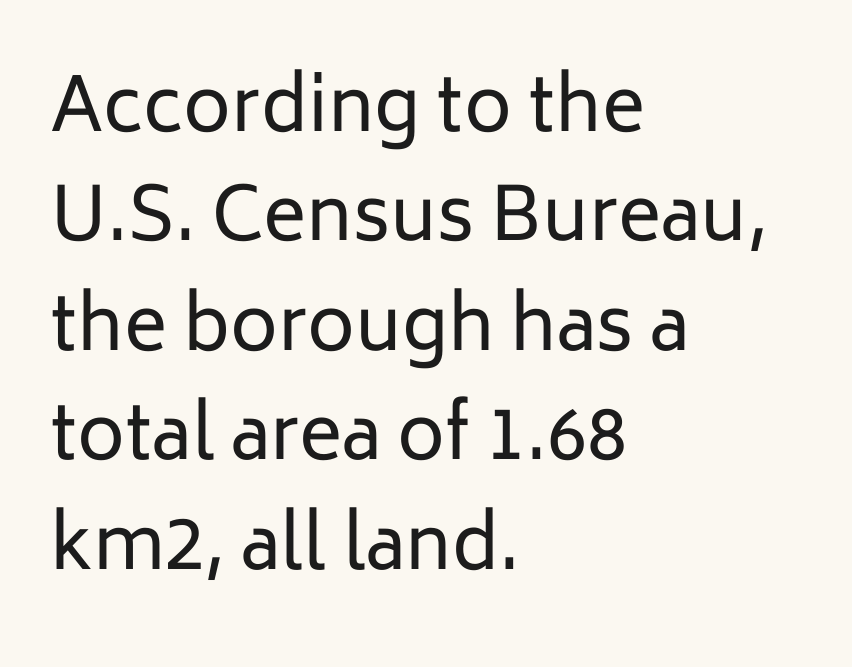
A student would call this left alignment; a typographer would say flush left, rag right. Tracking value appears to be zero — textbook default spacing. Regarding leading, the lines here are spaced in the standard way. Notice how the stems are strictly vertical — no italics here.
